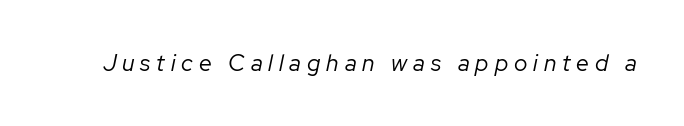
Q: Is the text bold? A: No.
Q: Is the text italic (slanted)? A: Yes, it leans right by about 12 degrees.
Q: Is the text underlined? A: No.
Q: Is the spacing between letters normal or unusually wide? A: Unusually wide.
